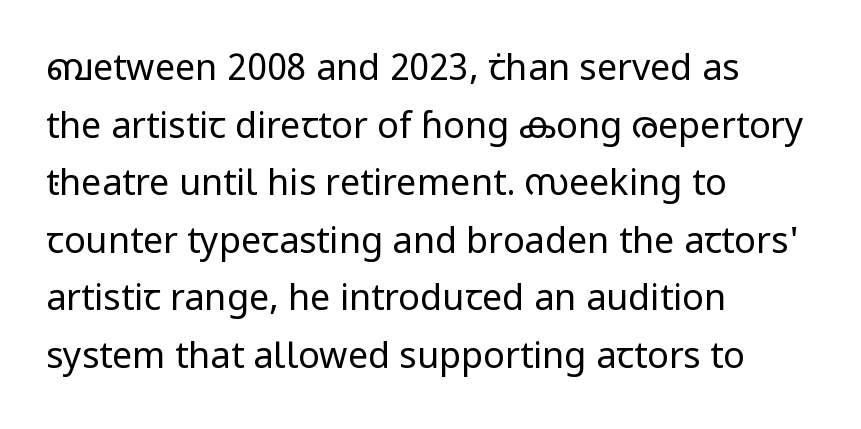
The letters stand straight up with perfectly vertical stems. This rendering features lettering with no underline. Successive baselines arrive at the customary interval. Counters stay open thanks to moderate or lighter strokes. Standard letterfit; no display-style spreading of the glyphs.
